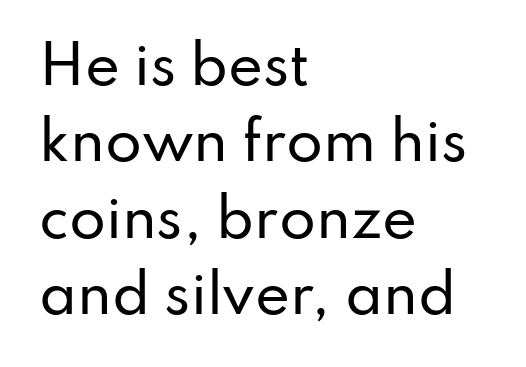
The image shows 53 px sans-serif type, upright; set left-aligned, normal line spacing (1.44x), normal letter spacing, not underlined; low stroke contrast and a small x-height.
